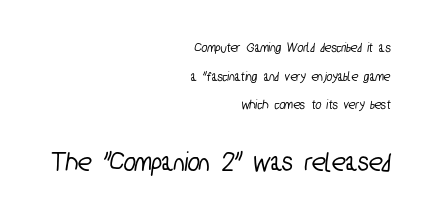
{"serif": "no", "width": "condensed", "stroke_contrast": "low", "x_height": "medium", "monospaced": "no", "underline": "no", "align": "right", "line_spacing": "loose", "line_spacing_ratio": 2.05, "letter_spacing": "normal", "letter_spacing_em": 0.0, "larger_block": "second", "size_ratio": 2.0, "glyph_px": 28}
